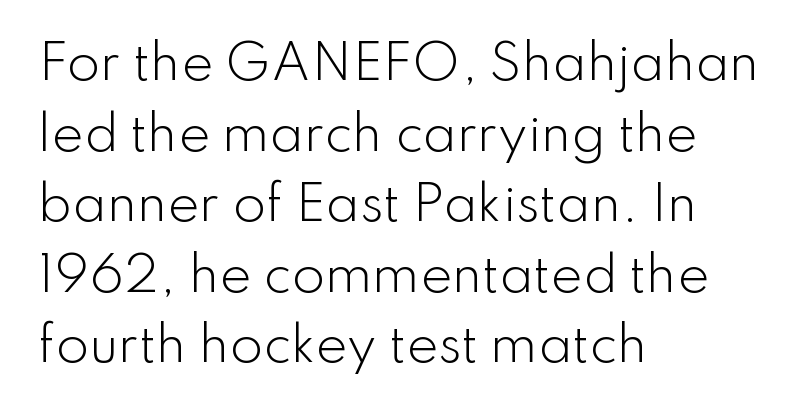
Regarding serifs, this sample does without them. Nothing heavy about these letters — not bold at all. This is the regular roman posture of the typeface. Horizontal bands of white between lines are of average thickness. Teacher's note: observe the even left margin — that is flush-left alignment.
